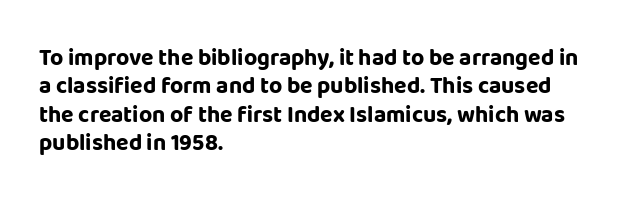
Plain, unruled lines of type. Heft: maximum for text — a bold. The tracking reads as untouched default to a designer's eye. Nope, not italic — everything's standing straight.
